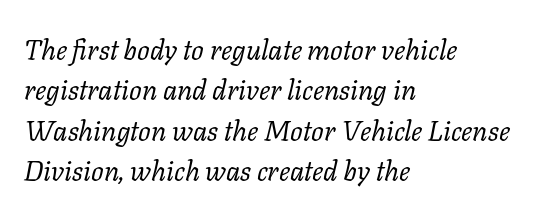
Summary of vertical rhythm: regular, with standard interline spacing. Nobody drew a line under any word here. The strokes are not fattened; the text isn't bold. In terms of posture, this sample is oblique. Font category for this specimen: serif.
